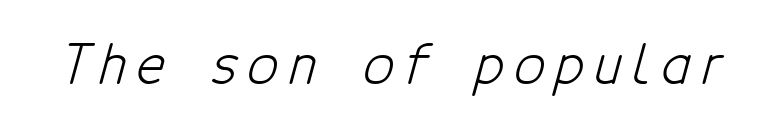
Stem width sits at or under what a default text font uses. The words here are not underlined. Proportional: the letters do not fall into vertical columns. Nope, no serifs anywhere on these letters.
